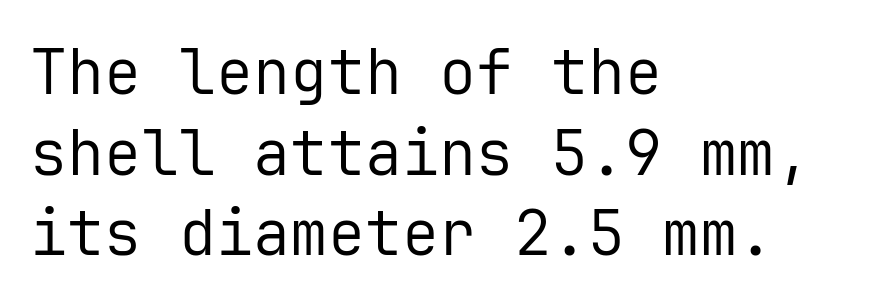
{"serif": "no", "italic": "no", "bold": "no", "weight": "regular", "width": "normal", "stroke_contrast": "low", "x_height": "medium", "monospaced": "yes", "underline": "no", "align": "left", "line_spacing": "normal", "line_spacing_ratio": 1.3, "letter_spacing": "normal", "letter_spacing_em": 0.0, "glyph_px": 62}
